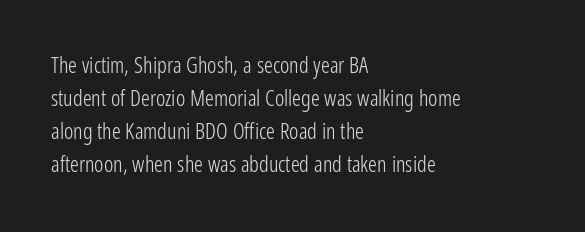
The image shows 22 px text type, upright; set left-aligned, normal line spacing (1.5x), normal letter spacing, not underlined.
